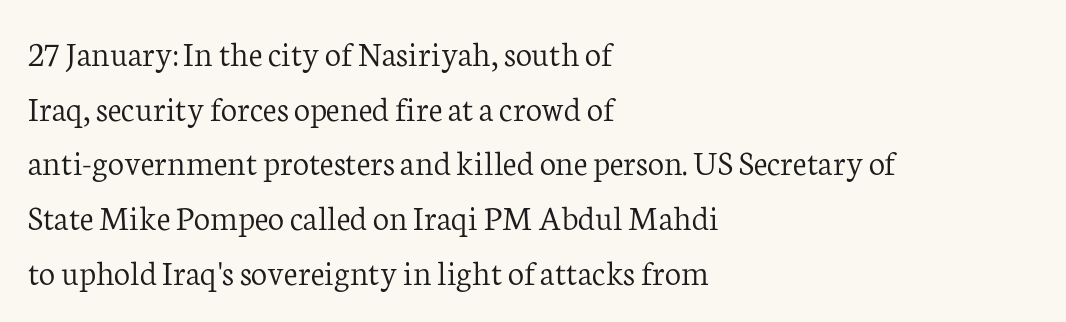
Q: Is the text bold? A: No.
Q: Is the text italic (slanted)? A: No, it is upright.
Q: Is the typeface a serif or a sans-serif typeface? A: Serif.
Q: Is the text underlined? A: No.
Q: How is the paragraph aligned? A: Left-aligned.
Q: Is the spacing between letters normal or unusually wide? A: Normal.
Q: Is the spacing between lines tight, normal or loose? A: Normal.
Q: Width (condensed, normal, or wide)? A: Normal.
Q: Stroke contrast? A: Low.
Q: x-height? A: Medium.
Q: Monospaced? A: No.
